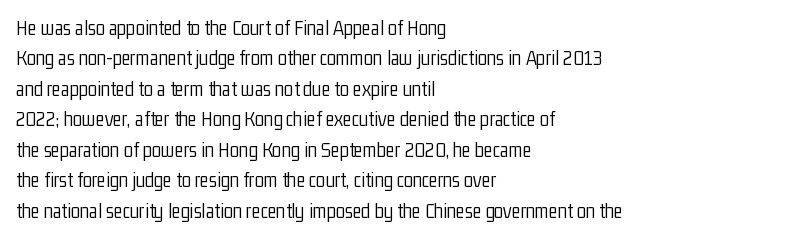
The image shows 21 px text type, upright; set left-aligned, normal line spacing (1.45x), normal letter spacing, not underlined.
